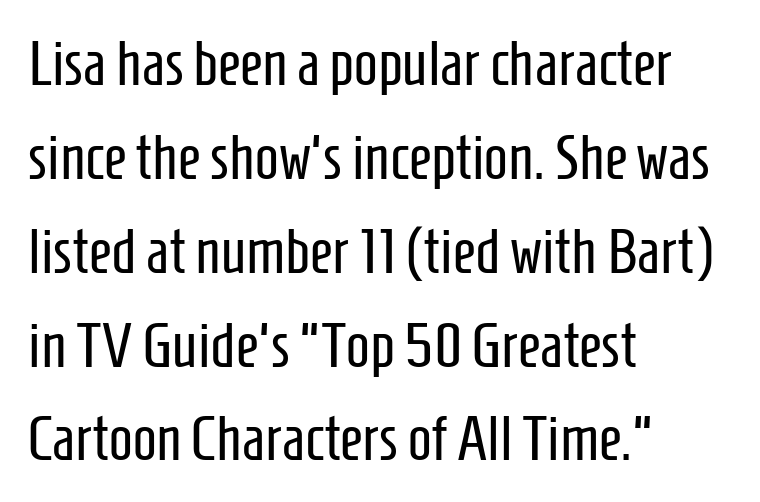
The image shows 63 px regular-weight, condensed sans-serif type, upright; set left-aligned, normal line spacing (1.49x), normal letter spacing, not underlined; low stroke contrast and a medium x-height.
